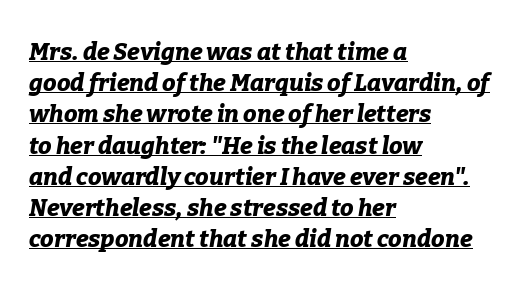
The image shows 24 px bold type, italic (leaning right); set left-aligned, normal line spacing (1.3x), normal letter spacing, underlined.
